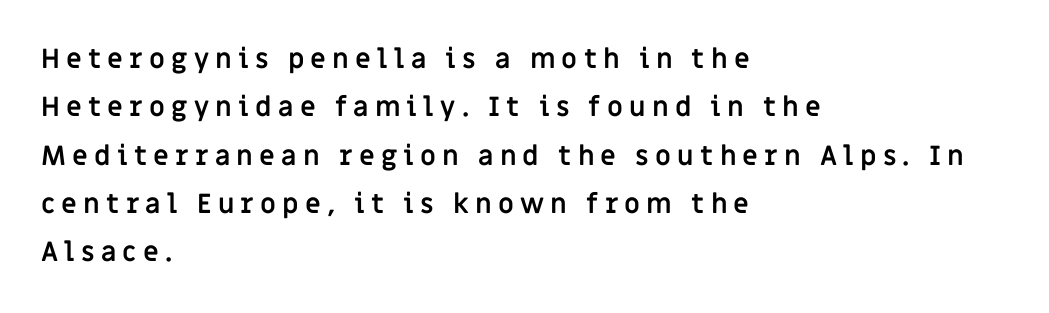
Q: Is the text bold? A: Yes.
Q: Is the text italic (slanted)? A: No, it is upright.
Q: Is the text underlined? A: No.
Q: How is the paragraph aligned? A: Left-aligned.
Q: Is the spacing between letters normal or unusually wide? A: Unusually wide.
